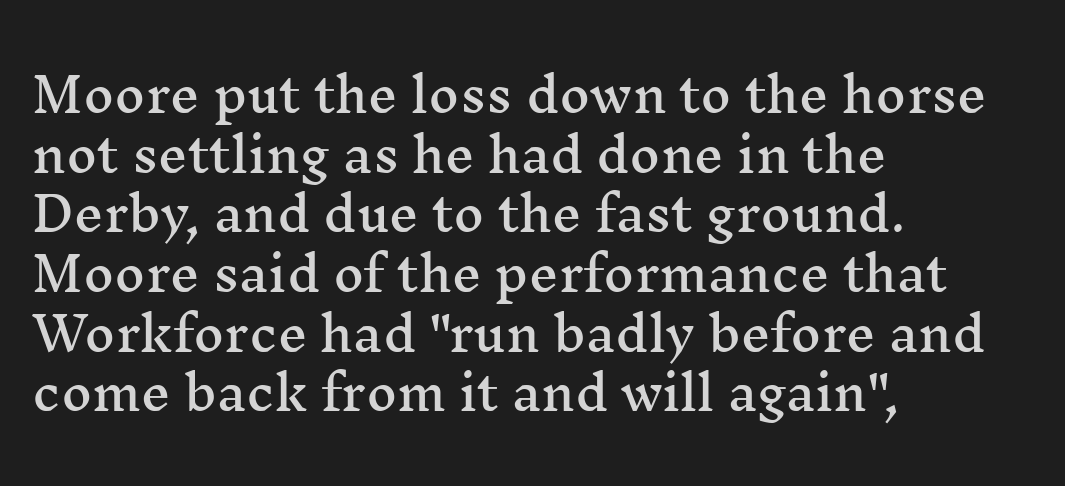
The typeface chosen for these lines features serifs. Check under the words: just untouched page. In terms of letterspacing, this is plain default setting. Italic? Not at all — the glyphs are vertical. The paragraph shown leans on its left margin.
